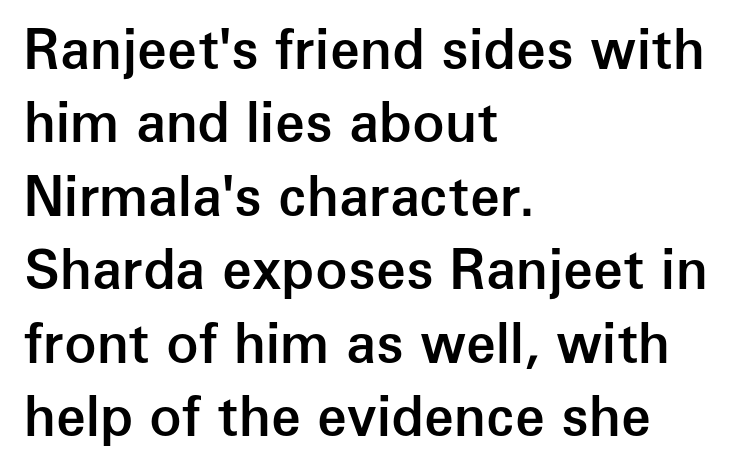
Do the characters align in a grid? No, the font is proportional. Grotesque or geometric, the face here clearly has no serifs. The passage shown is not underscored anywhere. The line texture is even and compact thanks to regular tracking. Students, observe: this is what conventionally led text looks like. The ragged edge is on the right, which tells us the setting is flush left.
